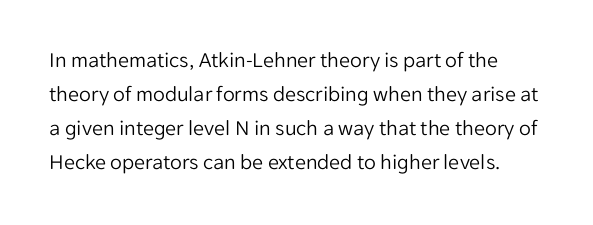
{"italic": "no", "bold": "no", "underline": "no", "line_spacing": "normal", "line_spacing_ratio": 1.55, "letter_spacing": "normal", "letter_spacing_em": 0.0, "glyph_px": 22}
